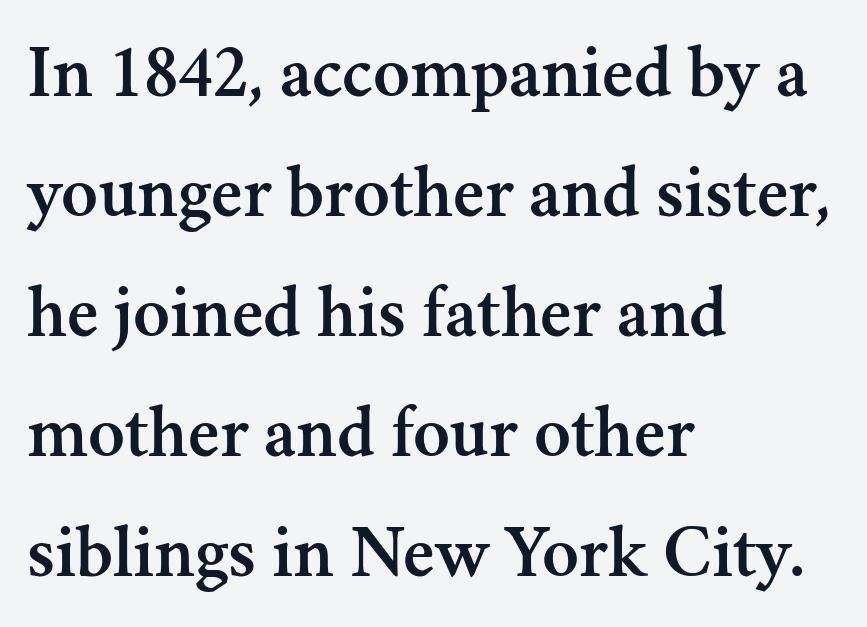
{"serif": "yes", "italic": "no", "width": "normal", "stroke_contrast": "medium", "x_height": "small", "monospaced": "no", "underline": "no", "align": "left", "line_spacing": "normal", "line_spacing_ratio": 1.58, "letter_spacing": "normal", "letter_spacing_em": 0.0, "glyph_px": 76}
